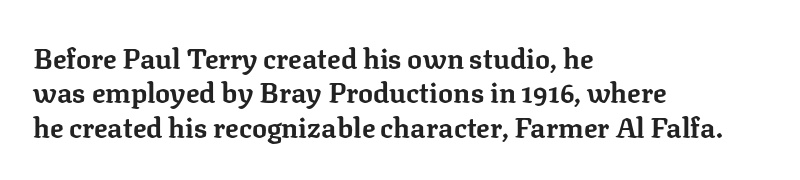
The image shows 28 px bold serif type, upright; set left-aligned, line spacing 1.23x, normal letter spacing, not underlined; low stroke contrast and a medium x-height.
